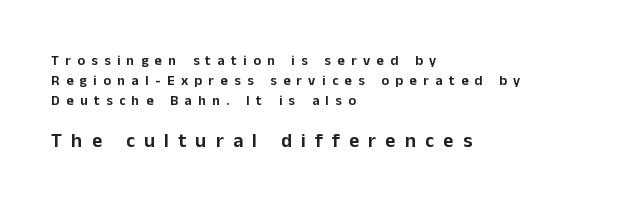
The letterforms stand isolated, each surrounded by extra space. Summary of vertical rhythm: regular, with standard interline spacing. Line beginnings align vertically; line endings do not. Do the letters lean? They stand straight. Between these two stacked blocks, the lower one wins on size.
